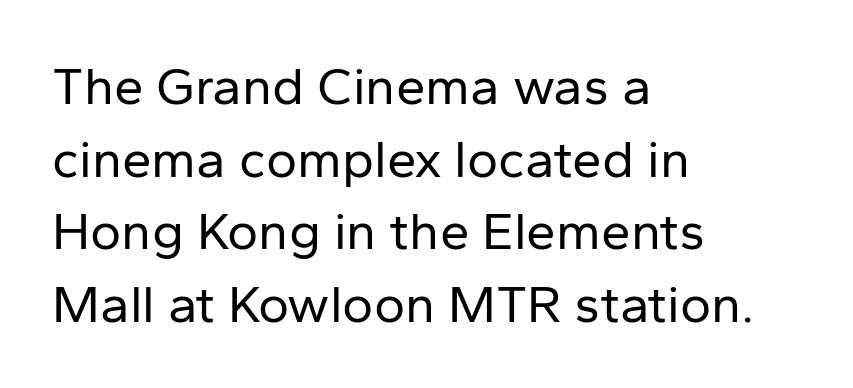
{"serif": "no", "italic": "no", "bold": "no", "weight": "regular", "width": "normal", "stroke_contrast": "low", "x_height": "medium", "monospaced": "no", "underline": "no", "align": "left", "line_spacing": "normal", "line_spacing_ratio": 1.37, "letter_spacing": "normal", "letter_spacing_em": 0.0, "glyph_px": 53}
